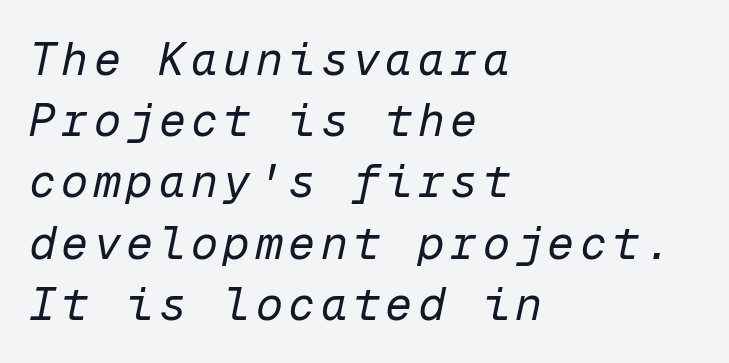
Looks like terminal output: every glyph gets an equal slot. Just letters on the line, the space beneath them empty. Compared with ordinary roman type, these characters are visibly tilted. Alignment: flush left. Stems here are at most as thick as an everyday book face. Regarding leading, the lines here are spaced in the standard way.
